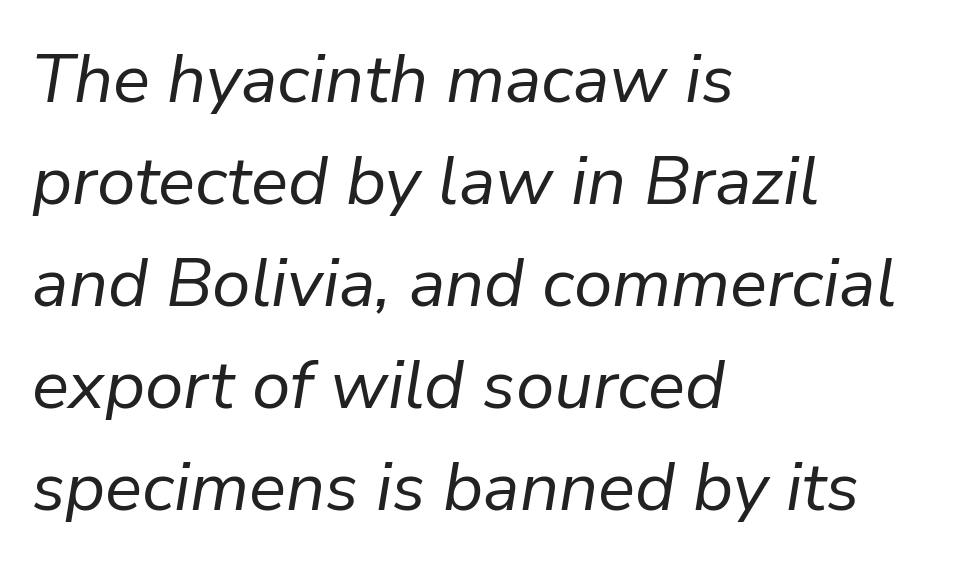
{"italic": "yes", "lean": "right", "slant_degrees": 9, "bold": "no", "weight": "regular", "width": "normal", "stroke_contrast": "low", "x_height": "medium", "monospaced": "no", "underline": "no", "align": "left", "line_spacing": "normal", "line_spacing_ratio": 1.48, "letter_spacing": "normal", "letter_spacing_em": 0.0, "glyph_px": 69}
